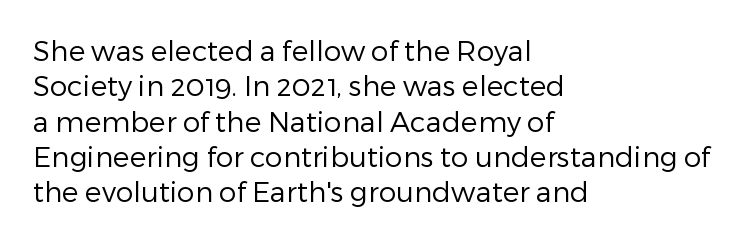
{"serif": "no", "italic": "no", "bold": "no", "weight": "regular", "width": "normal", "stroke_contrast": "low", "x_height": "medium", "monospaced": "no", "underline": "no", "align": "left", "line_spacing": "normal", "line_spacing_ratio": 1.26, "letter_spacing": "normal", "letter_spacing_em": 0.0, "glyph_px": 28}
